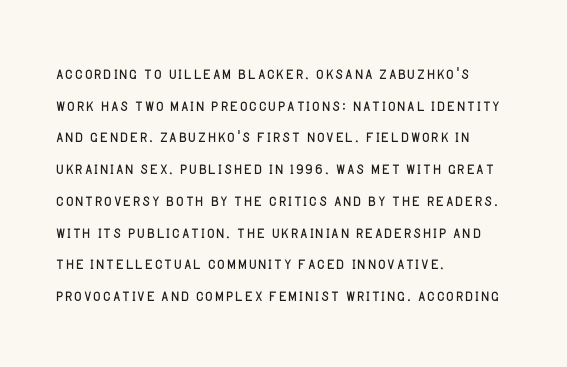
{"italic": "no", "bold": "no", "underline": "no", "align": "left", "line_spacing": "normal", "line_spacing_ratio": 1.51, "letter_spacing": "normal", "letter_spacing_em": 0.0, "glyph_px": 21}
